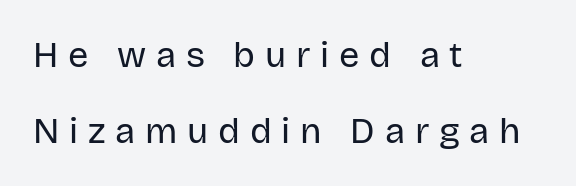
Letters rest on an invisible, unmarked baseline. The lines are quadded left. In terms of posture, this sample is upright. This block would shrink considerably if given ordinary leading; it's expanded now. The weight would be labelled regular, book, light, or lighter still.
